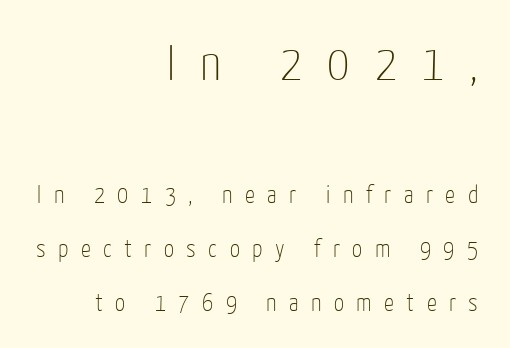
The image shows 50 px thin, condensed sans-serif type, upright; set right-aligned, loose line spacing (2.15x), unusually wide letter spacing (+0.5 em), not underlined; the first (top) block is 2.0x larger; low stroke contrast and a medium x-height.
